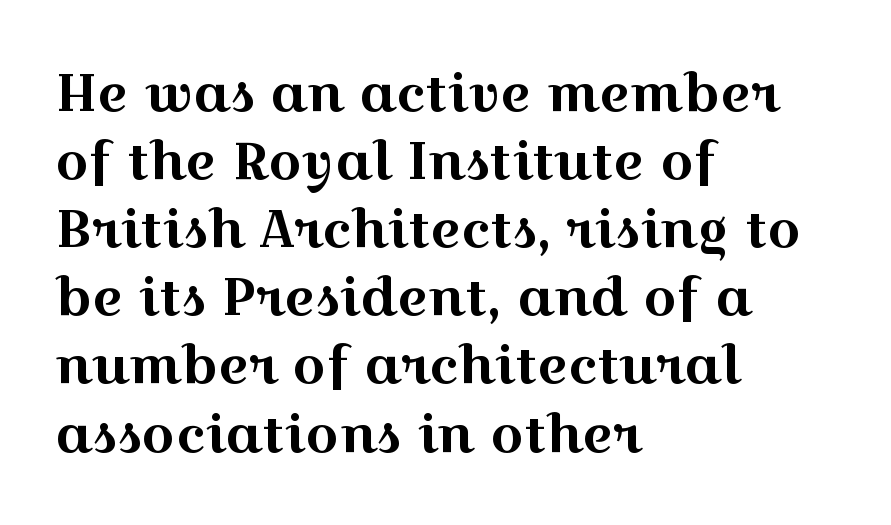
{"serif": "yes", "italic": "no", "width": "wide", "x_height": "medium", "monospaced": "no", "underline": "no", "align": "left", "line_spacing": "normal", "line_spacing_ratio": 1.31, "letter_spacing": "normal", "letter_spacing_em": 0.0, "glyph_px": 52}
